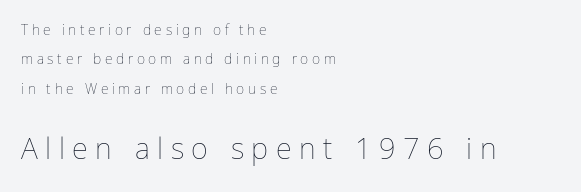
What's the leading like? Stretched, with rows far apart. The passage shown begins with its smaller block and ends with its larger one. The cut favours lightness, reaching ordinary text weight at its darkest. The lettering holds an erect, upright posture throughout.
